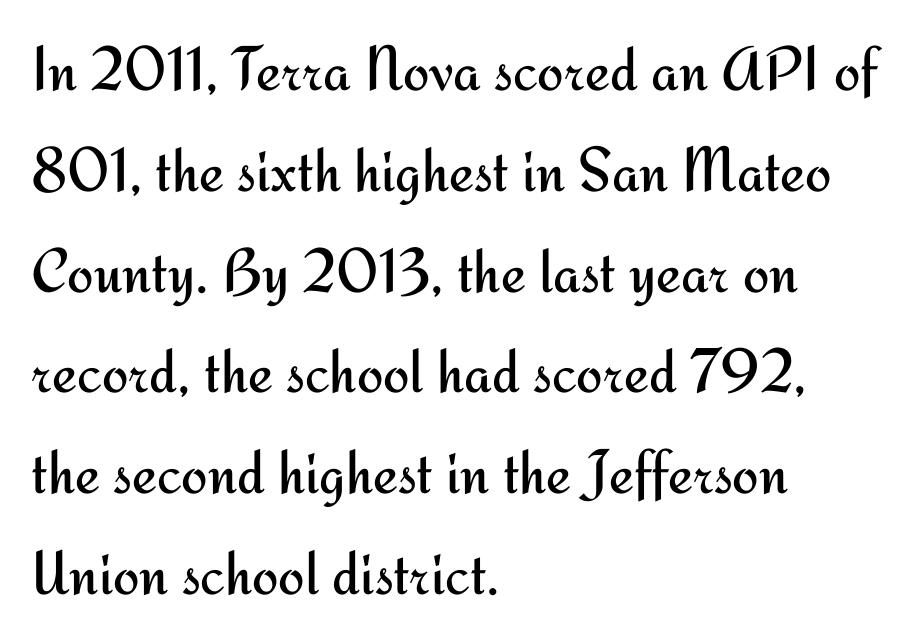
{"serif": "no", "italic": "no", "bold": "no", "weight": "regular", "width": "normal", "stroke_contrast": "medium", "x_height": "small", "monospaced": "no", "underline": "no", "align": "left", "line_spacing": "normal", "line_spacing_ratio": 1.6, "letter_spacing": "normal", "letter_spacing_em": 0.0, "glyph_px": 63}
